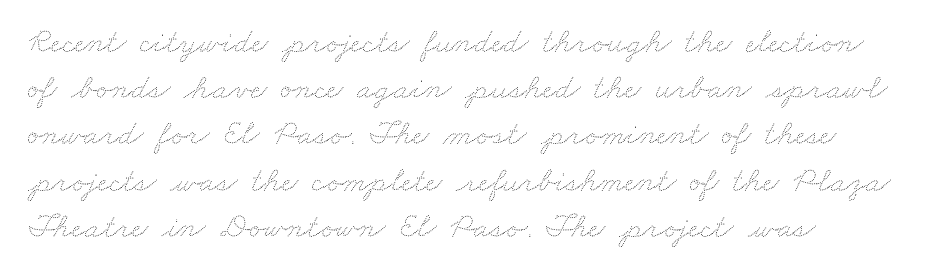
Q: Is the text bold? A: No.
Q: Is the text underlined? A: No.
Q: Is the spacing between letters normal or unusually wide? A: Normal.
Q: Is the spacing between lines tight, normal or loose? A: Normal.
Q: Width (condensed, normal, or wide)? A: Wide.
Q: Stroke contrast? A: Medium.
Q: x-height? A: Small.
Q: Monospaced? A: No.
